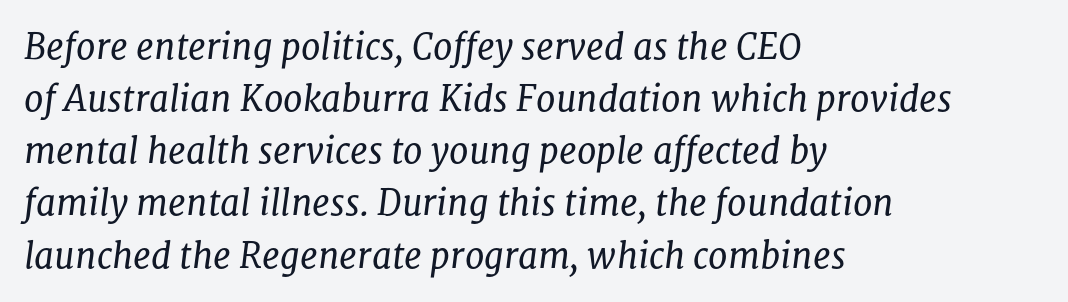
Q: Is the text bold? A: No.
Q: Is the text italic (slanted)? A: Yes, it leans right by about 8 degrees.
Q: Is the typeface a serif or a sans-serif typeface? A: Serif.
Q: Is the text underlined? A: No.
Q: How is the paragraph aligned? A: Left-aligned.
Q: Is the spacing between letters normal or unusually wide? A: Normal.
Q: Is the spacing between lines tight, normal or loose? A: Normal.
Q: Width (condensed, normal, or wide)? A: Normal.
Q: Stroke contrast? A: Low.
Q: x-height? A: Medium.
Q: Monospaced? A: No.
